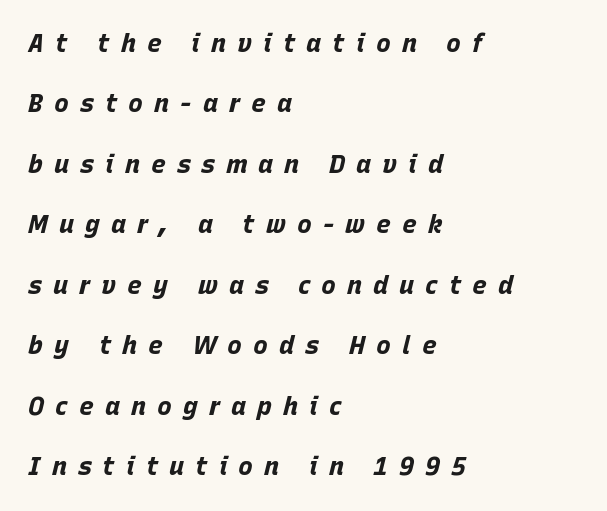
The image shows 25 px bold type, italic (leaning right); set left-aligned, loose line spacing (2.42x), unusually wide letter spacing (+0.44 em), not underlined.
